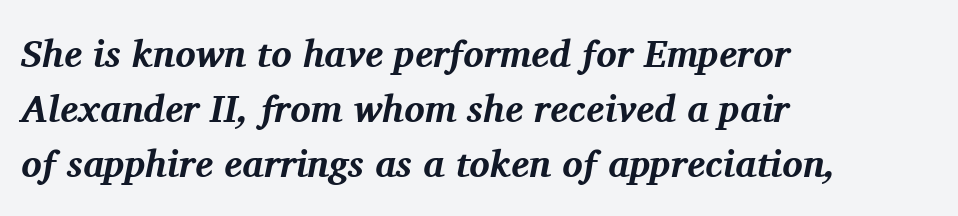
Q: Is the text bold? A: Yes.
Q: Is the text italic (slanted)? A: Yes, it leans right by about 11 degrees.
Q: Is the typeface a serif or a sans-serif typeface? A: Serif.
Q: Is the text underlined? A: No.
Q: How is the paragraph aligned? A: Left-aligned.
Q: Is the spacing between letters normal or unusually wide? A: Normal.
Q: Is the spacing between lines tight, normal or loose? A: Normal.
Q: Width (condensed, normal, or wide)? A: Normal.
Q: Stroke contrast? A: Medium.
Q: x-height? A: Medium.
Q: Monospaced? A: No.
